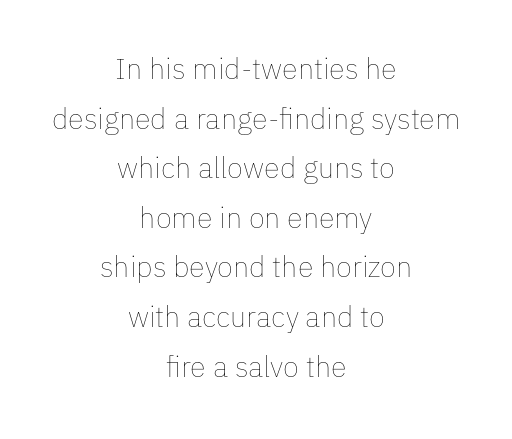
{"italic": "no", "bold": "no", "weight": "thin", "width": "normal", "stroke_contrast": "low", "x_height": "medium", "monospaced": "no", "underline": "no", "align": "center", "line_spacing_ratio": 1.71, "letter_spacing": "normal", "letter_spacing_em": 0.0, "glyph_px": 29}
